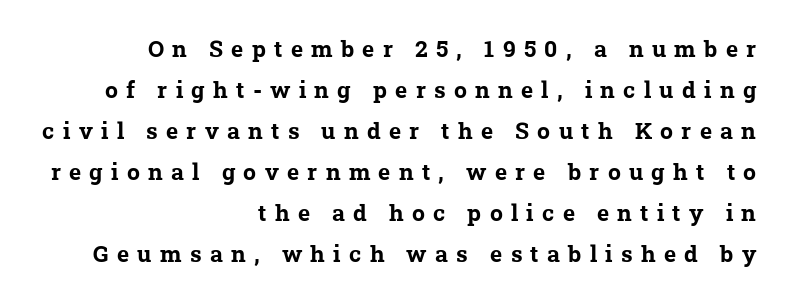
The image shows 23 px bold type; set right-aligned, line spacing 1.78x, unusually wide letter spacing (+0.36 em), not underlined.
